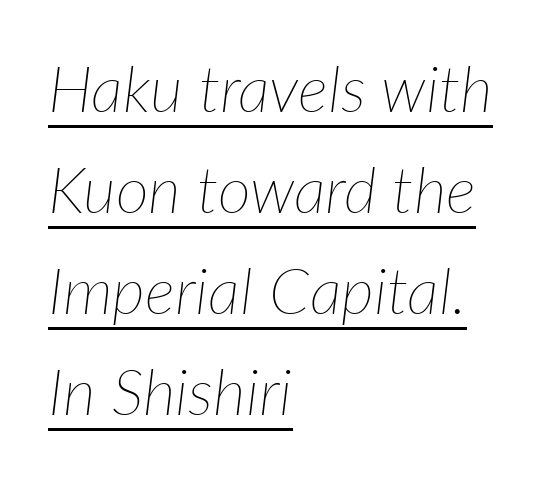
This sample keeps an unexceptional amount of space between lines. In designer terms, the underline attribute is active on this setting. Slanted lettering throughout. Glyph-to-glyph distance matches everyday printed text.
